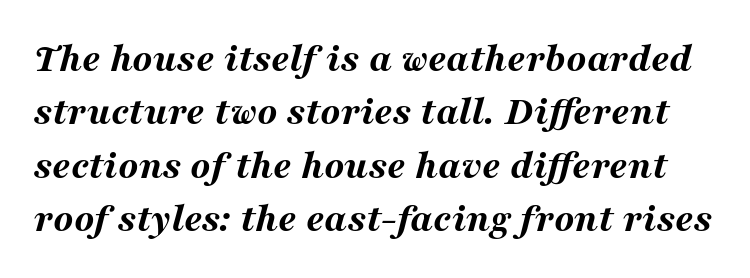
Q: Is the text bold? A: Yes.
Q: Is the text italic (slanted)? A: Yes, it leans right by about 16 degrees.
Q: Is the text underlined? A: No.
Q: Is the spacing between letters normal or unusually wide? A: Normal.
Q: Is the spacing between lines tight, normal or loose? A: Normal.
Q: Width (condensed, normal, or wide)? A: Wide.
Q: Stroke contrast? A: Medium.
Q: x-height? A: Medium.
Q: Monospaced? A: No.
